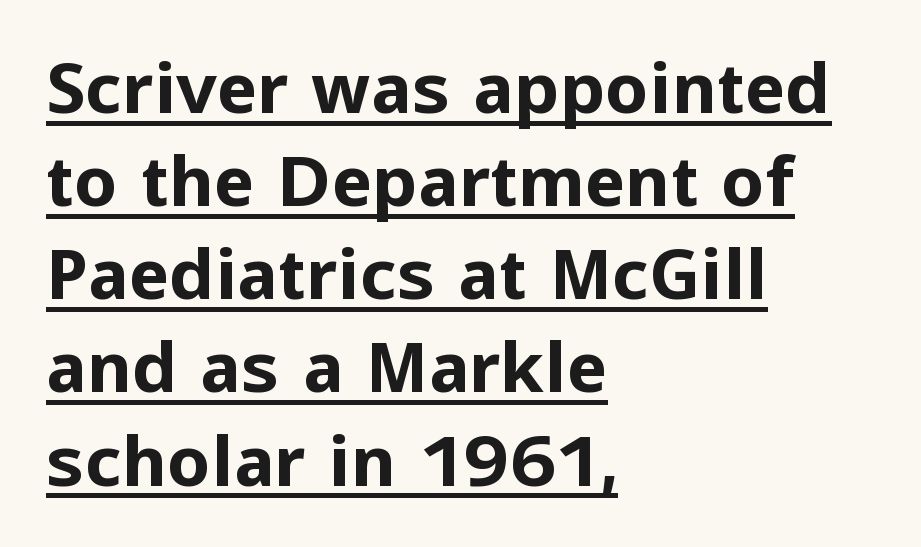
The passage shown is typed in a proportional face where columns would drift. This rendering uses left alignment, leaving the right contour irregular. The face used here appears with an underline applied. Horizontal bands of white between lines are of average thickness.
